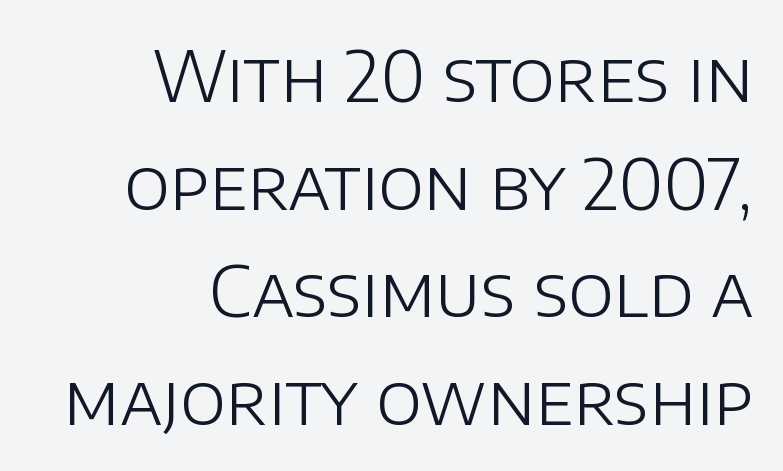
{"serif": "no", "italic": "no", "bold": "no", "weight": "light", "width": "normal", "stroke_contrast": "low", "x_height": "large", "monospaced": "no", "underline": "no", "align": "right", "line_spacing": "normal", "line_spacing_ratio": 1.56, "letter_spacing": "normal", "letter_spacing_em": 0.0, "glyph_px": 69}
